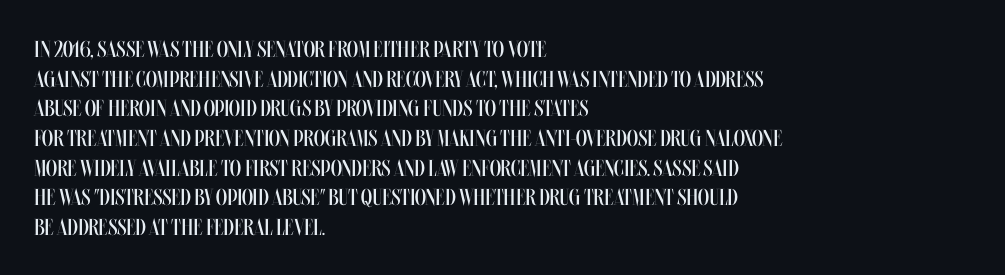
The lines sit at an ordinary, default distance from one another. The rag falls on the right side of this text block. The characters are drawn with everyday or finer stroke widths. Descender tails drop into unmarked territory.
